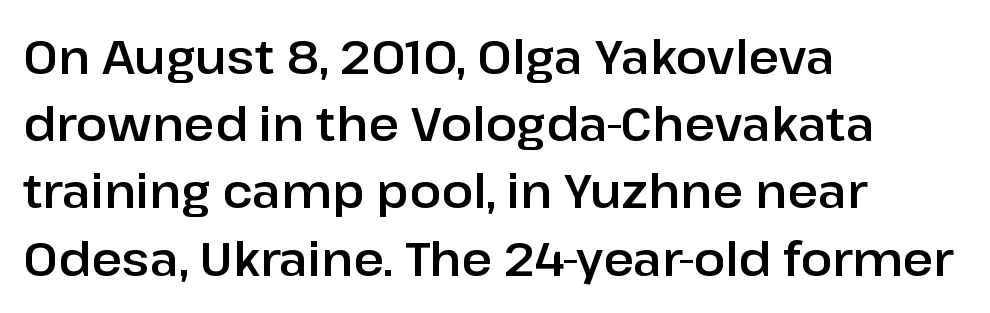
Q: Is the text italic (slanted)? A: No, it is upright.
Q: Is the typeface a serif or a sans-serif typeface? A: Sans-serif.
Q: Is the text underlined? A: No.
Q: How is the paragraph aligned? A: Left-aligned.
Q: Is the spacing between letters normal or unusually wide? A: Normal.
Q: Is the spacing between lines tight, normal or loose? A: Normal.
Q: Width (condensed, normal, or wide)? A: Normal.
Q: Stroke contrast? A: Low.
Q: x-height? A: Medium.
Q: Monospaced? A: No.
